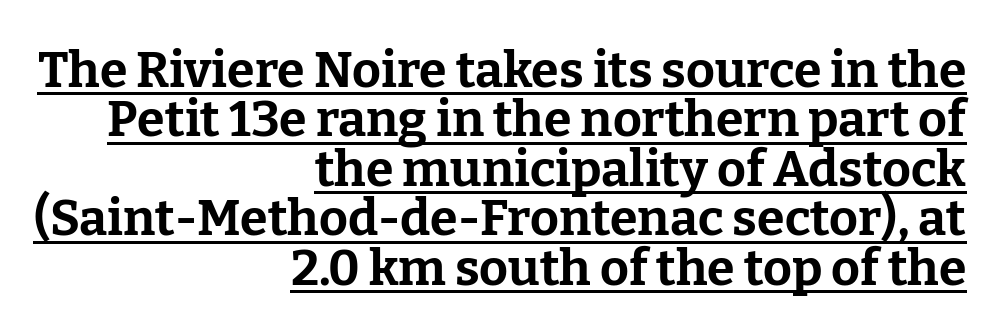
Q: Is the text bold? A: Yes.
Q: Is the text italic (slanted)? A: No, it is upright.
Q: Is the typeface a serif or a sans-serif typeface? A: Serif.
Q: Is the text underlined? A: Yes.
Q: How is the paragraph aligned? A: Right-aligned.
Q: Is the spacing between letters normal or unusually wide? A: Normal.
Q: Is the spacing between lines tight, normal or loose? A: Tight.
Q: Width (condensed, normal, or wide)? A: Normal.
Q: Stroke contrast? A: Low.
Q: x-height? A: Medium.
Q: Monospaced? A: No.
